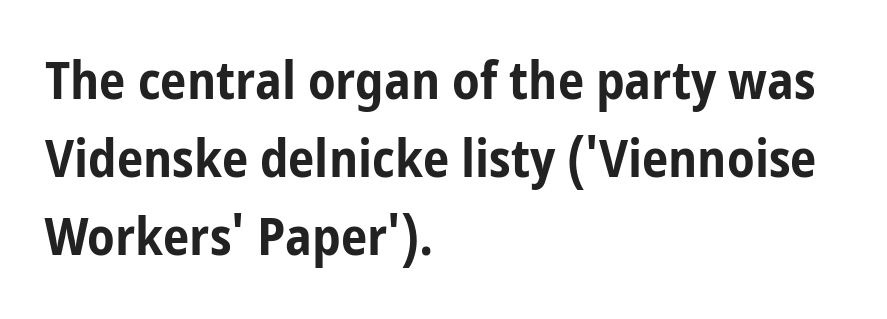
Has an underline been added? It has not. Check where the strokes stop: nothing finishes them off — pure sans. Normally led — the rows are evenly, conventionally spaced. How are the letters spaced? Ordinarily, with no added tracking. Ordinary non-slanted type is in use. The passage shown is typed in a proportional face where columns would drift.
